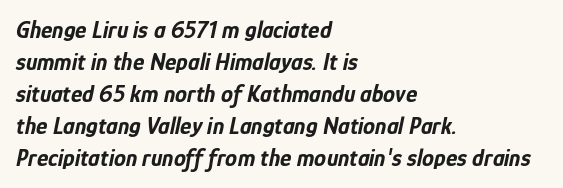
Q: Is the text bold? A: Yes.
Q: Is the text italic (slanted)? A: Yes, it leans right by about 12 degrees.
Q: Is the text underlined? A: No.
Q: How is the paragraph aligned? A: Left-aligned.
Q: Is the spacing between letters normal or unusually wide? A: Normal.
Q: Is the spacing between lines tight, normal or loose? A: Normal.
